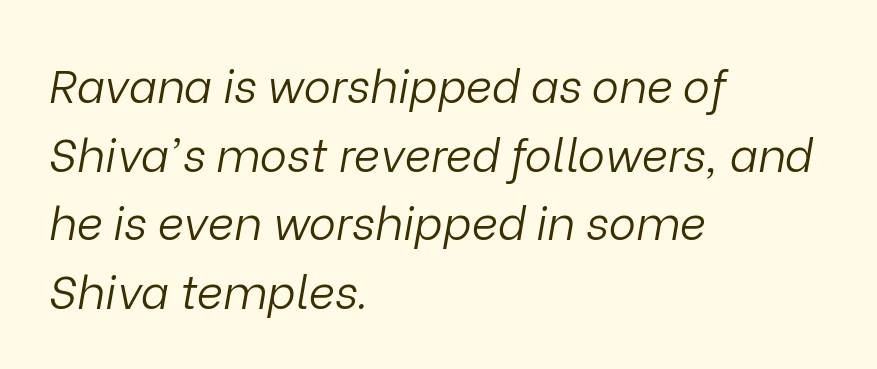
Words float on clear page, feet unadorned. Caption: multi-line text, flush left, ragged right. The cut favours lightness, reaching ordinary text weight at its darkest. The face used here is rendered with its standard letterfit.
